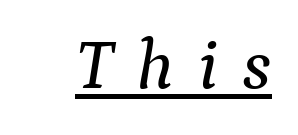
The image shows 71 px serif type, italic (leaning right); set unusually wide letter spacing (+0.34 em), underlined; medium stroke contrast and a medium x-height.
